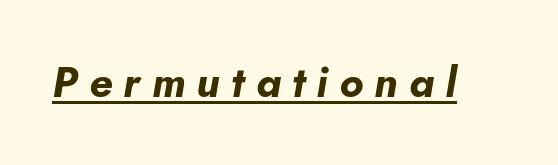
You could not count columns in this text — the font is proportionally spaced. The face used here has the dense, thick strokes of a bold. Style check: oblique. Compared with undecorated copy, this sample adds a rule below the words. Substantial extra tracking has been applied to these lines.
